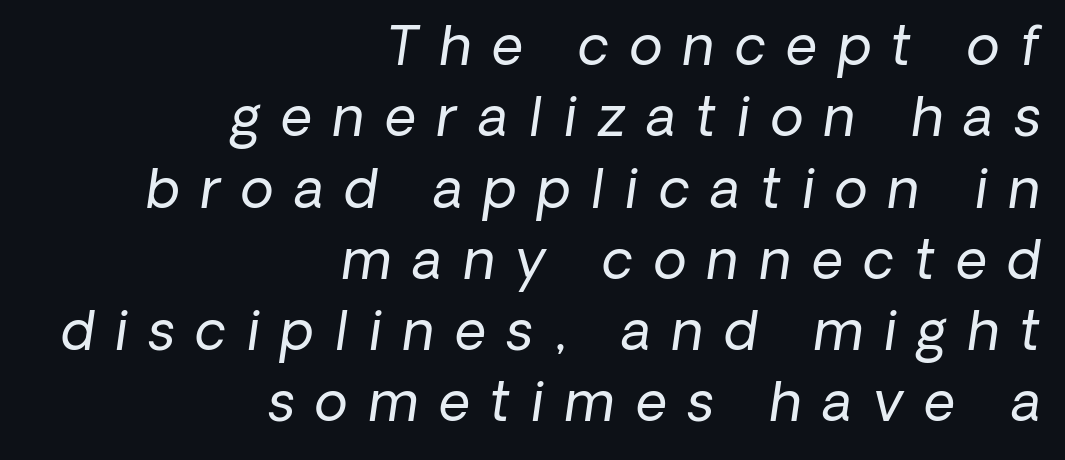
The image shows 54 px regular-weight type, italic (leaning right); set right-aligned, normal line spacing (1.32x), unusually wide letter spacing (+0.39 em), not underlined; low stroke contrast and a medium x-height.
